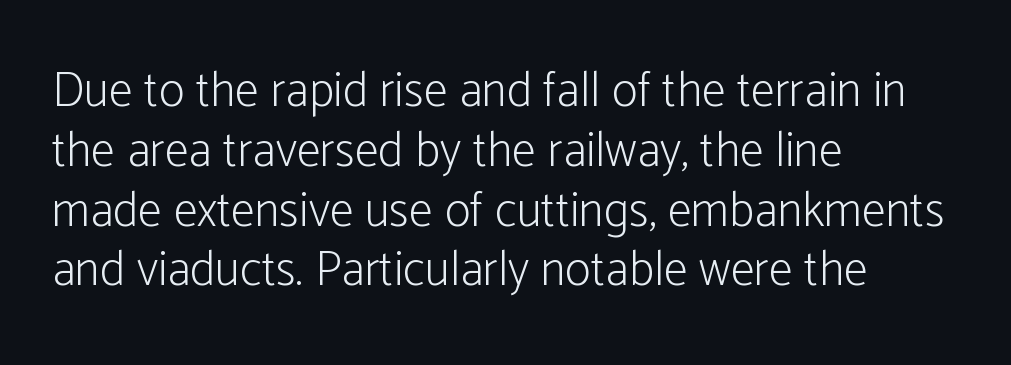
Q: Is the text bold? A: No.
Q: Is the text italic (slanted)? A: No, it is upright.
Q: Is the typeface a serif or a sans-serif typeface? A: Sans-serif.
Q: Is the text underlined? A: No.
Q: How is the paragraph aligned? A: Left-aligned.
Q: Is the spacing between letters normal or unusually wide? A: Normal.
Q: Width (condensed, normal, or wide)? A: Condensed.
Q: Stroke contrast? A: Low.
Q: x-height? A: Medium.
Q: Monospaced? A: No.
